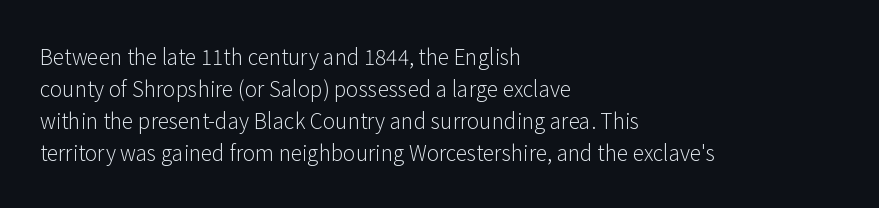
{"italic": "no", "bold": "no", "underline": "no", "align": "left", "line_spacing": "normal", "line_spacing_ratio": 1.52, "letter_spacing": "normal", "letter_spacing_em": 0.0, "glyph_px": 21}
